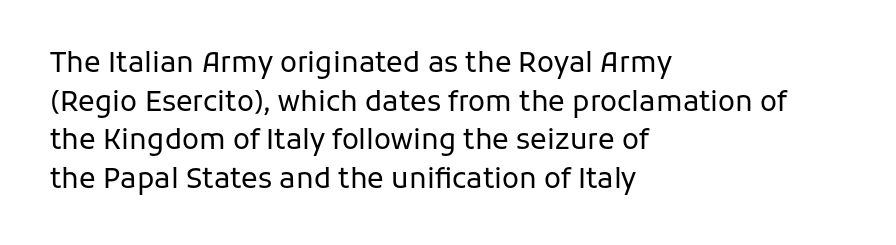
The image shows 28 px regular-weight sans-serif type, upright; set left-aligned, normal line spacing (1.38x), normal letter spacing, not underlined; low stroke contrast and a medium x-height.
